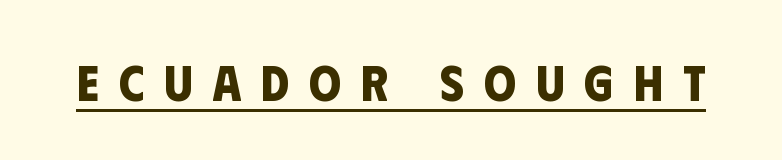
{"serif": "no", "bold": "yes", "weight": "bold", "width": "condensed", "stroke_contrast": "low", "x_height": "large", "monospaced": "no", "underline": "yes", "letter_spacing": "wide", "letter_spacing_em": 0.39, "glyph_px": 51}
